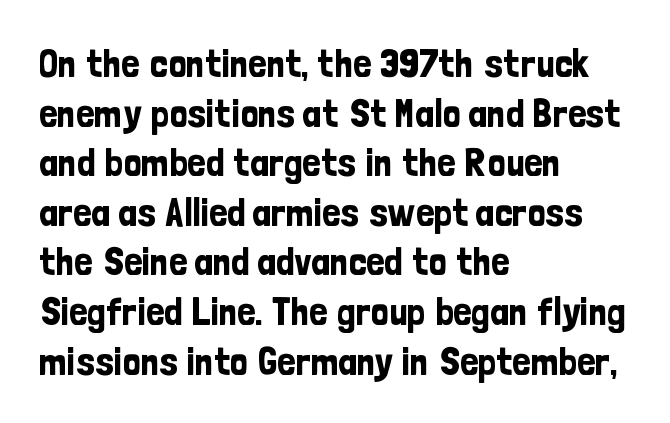
No italicization has been applied; the sample stays upright. The rendering shows plain stroke endings on the letterforms — a sans-serif design. Students, note that the glyphs here touch the page at normal intervals. These lines are rendered in a variable-pitch font. Alignment: flush left.
